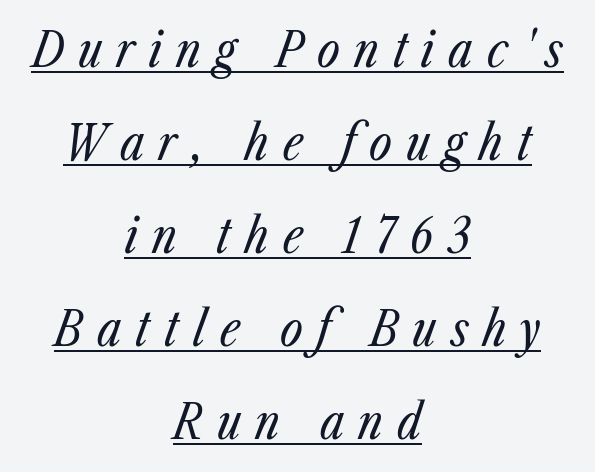
Q: Is the text bold? A: No.
Q: Is the text italic (slanted)? A: Yes, it leans right by about 23 degrees.
Q: Is the text underlined? A: Yes.
Q: How is the paragraph aligned? A: Centered.
Q: Is the spacing between letters normal or unusually wide? A: Unusually wide.
Q: Is the spacing between lines tight, normal or loose? A: Loose.
Q: Width (condensed, normal, or wide)? A: Condensed.
Q: Stroke contrast? A: Low.
Q: x-height? A: Medium.
Q: Monospaced? A: No.
